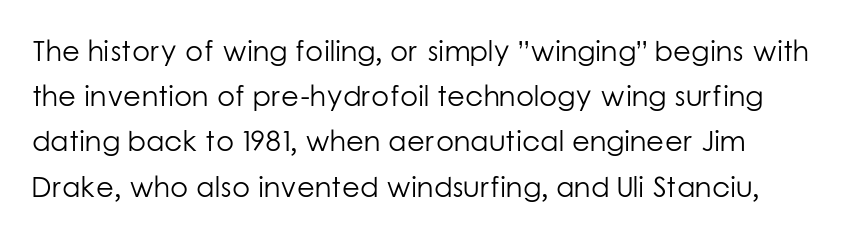
Q: Is the text bold? A: No.
Q: Is the text italic (slanted)? A: No, it is upright.
Q: Is the typeface a serif or a sans-serif typeface? A: Sans-serif.
Q: Is the text underlined? A: No.
Q: Is the spacing between letters normal or unusually wide? A: Normal.
Q: Is the spacing between lines tight, normal or loose? A: Normal.
Q: Width (condensed, normal, or wide)? A: Normal.
Q: Stroke contrast? A: Low.
Q: x-height? A: Medium.
Q: Monospaced? A: No.
